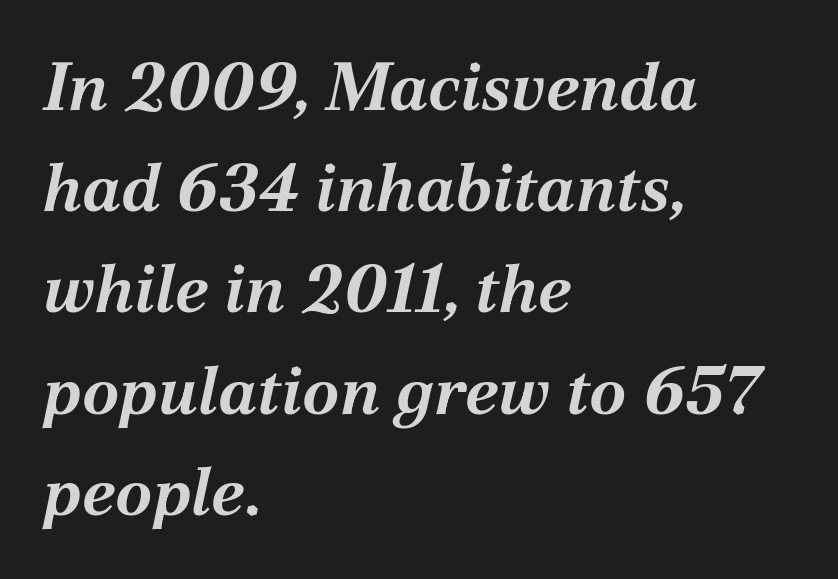
Q: Is the text bold? A: Yes.
Q: Is the text italic (slanted)? A: Yes, it leans right by about 12 degrees.
Q: Is the text underlined? A: No.
Q: How is the paragraph aligned? A: Left-aligned.
Q: Is the spacing between letters normal or unusually wide? A: Normal.
Q: Is the spacing between lines tight, normal or loose? A: Normal.
Q: Width (condensed, normal, or wide)? A: Normal.
Q: Stroke contrast? A: Medium.
Q: x-height? A: Medium.
Q: Monospaced? A: No.
